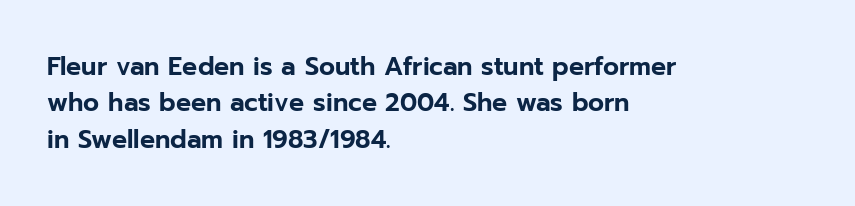
{"italic": "no", "underline": "no", "align": "left", "line_spacing": "normal", "line_spacing_ratio": 1.46, "letter_spacing": "normal", "letter_spacing_em": 0.0, "glyph_px": 25}
